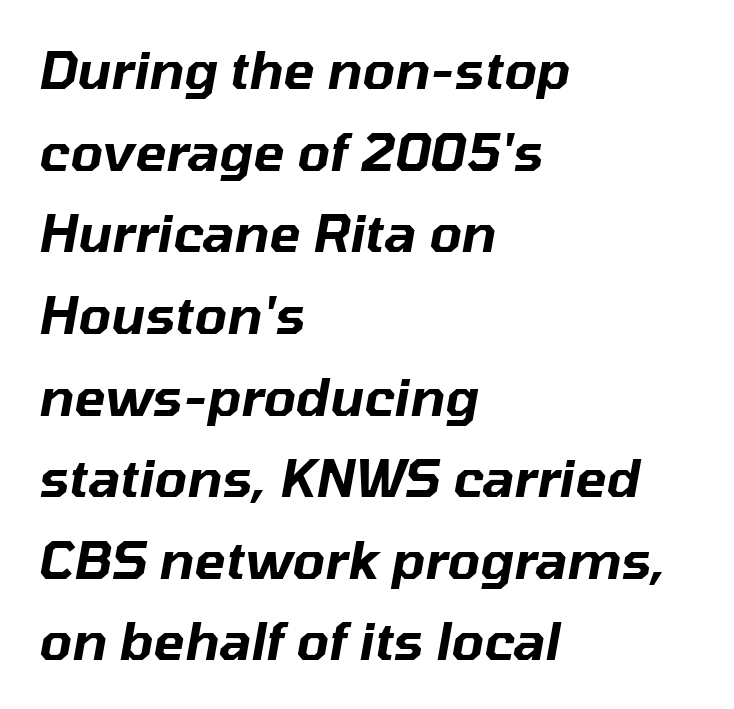
Q: Is the text italic (slanted)? A: Yes, it leans right by about 10 degrees.
Q: Is the text underlined? A: No.
Q: How is the paragraph aligned? A: Left-aligned.
Q: Is the spacing between letters normal or unusually wide? A: Normal.
Q: Is the spacing between lines tight, normal or loose? A: Normal.
Q: Width (condensed, normal, or wide)? A: Normal.
Q: Stroke contrast? A: Low.
Q: x-height? A: Medium.
Q: Monospaced? A: No.
